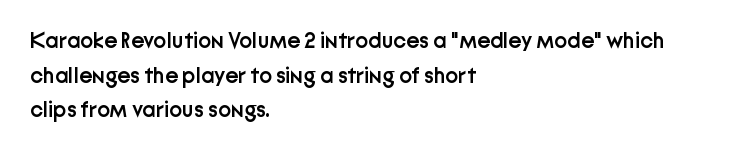
The font's upright variant was chosen for this text. Is the letter spacing exaggerated? No — it looks like the ordinary default. The face used here is a semibold: visibly heavier than regular, lighter than bold. Students, observe: this is what conventionally led text looks like. Every row of glyphs begins at an identical x-position on the left. Words float on clear page, feet unadorned.
